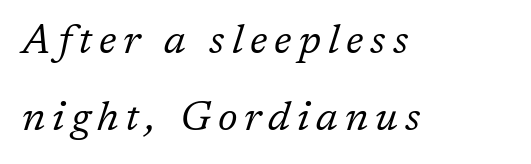
{"serif": "yes", "italic": "yes", "lean": "right", "slant_degrees": 17, "bold": "no", "weight": "regular", "width": "normal", "stroke_contrast": "low", "x_height": "medium", "monospaced": "no", "underline": "no", "align": "left", "line_spacing_ratio": 1.89, "glyph_px": 41}
